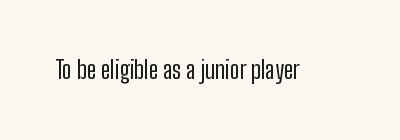
The image shows 24 px text type, upright; set normal letter spacing, not underlined.
